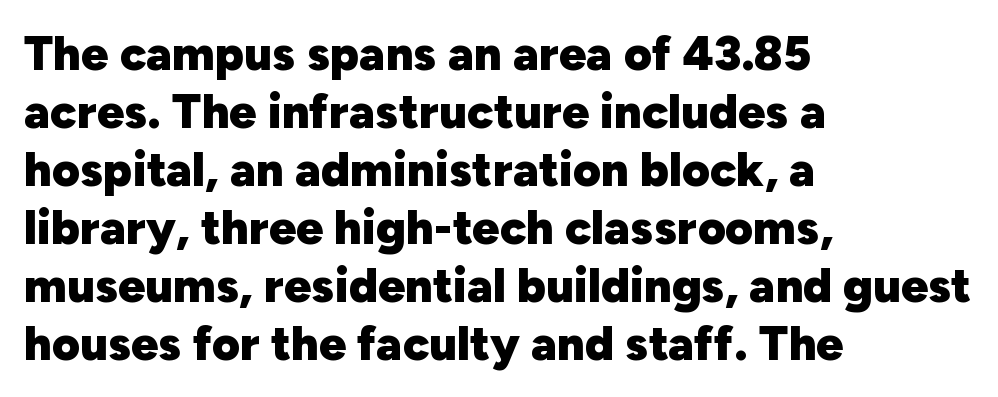
The rendering uses a bold face; every stroke is thick and dark. A classic flush-left, rag-right setting is used for this passage. Nope, not italic — everything's standing straight. Students, note that the glyphs here touch the page at normal intervals. These lines are rendered in a variable-pitch font. Descenders hang freely into open space.
